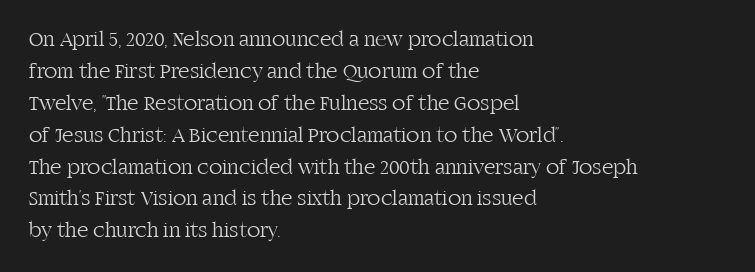
This sample uses an upright cut, with every glyph sitting square on the baseline. Check the space under the baseline: it is left empty. These lines are set flush left with a ragged right edge. Weight: not bold — regular or lighter.
